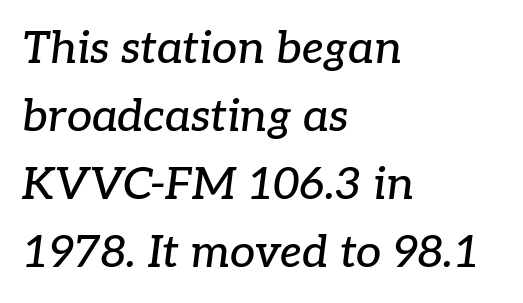
You can tell it's italic because the verticals aren't actually vertical. These lines are rendered in a variable-pitch font. Observe the ordinary spacing: letters are neighbours, not strangers. The strip under each line holds only bare page. Normally led — the rows are evenly, conventionally spaced.
